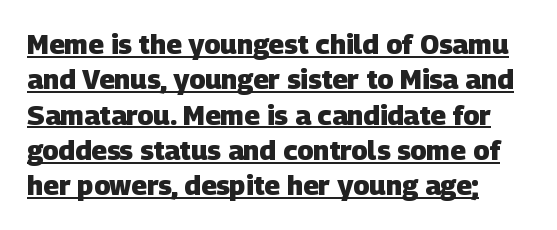
The image shows 27 px bold type; set left-aligned, normal line spacing (1.31x), normal letter spacing, underlined.
